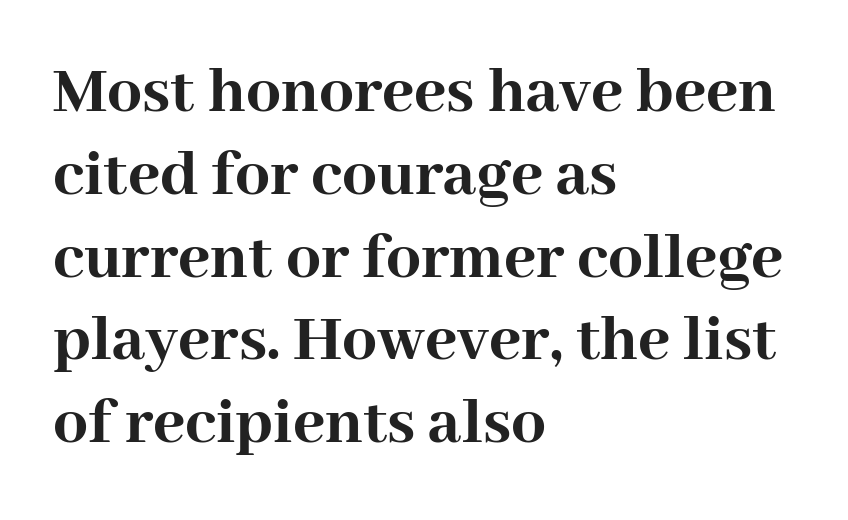
{"serif": "yes", "italic": "no", "bold": "yes", "weight": "semibold", "width": "normal", "stroke_contrast": "high", "x_height": "medium", "monospaced": "no", "underline": "no", "align": "left", "line_spacing_ratio": 1.2, "letter_spacing": "normal", "letter_spacing_em": 0.0, "glyph_px": 69}
